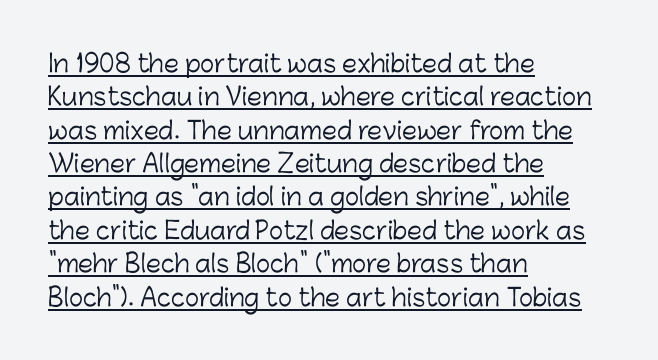
Emphasis is given by a line drawn under the lettering. The text block is weighted toward the left margin, trailing off unevenly rightward. These lines sit exactly where default settings would place them. This is roman type, the default non-slanted kind.
